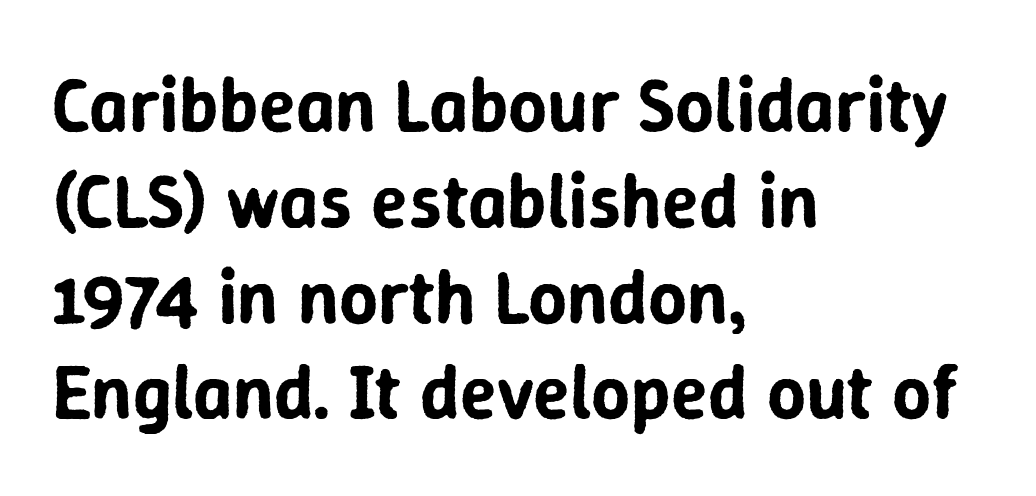
Has an underline been added? It has not. Between one letter and the next there's only the usual sliver of space. Here the designer chose a conventional face with non-uniform glyph widths. Reading down the column, the eye jumps a familiar distance to each next line.
